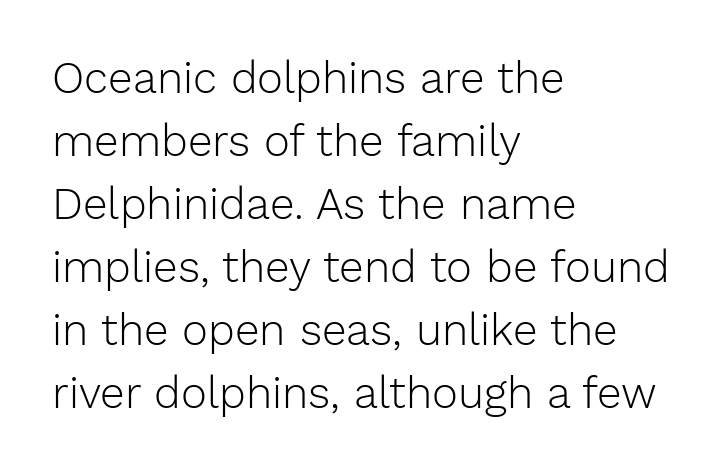
{"serif": "no", "italic": "no", "bold": "no", "weight": "light", "width": "normal", "stroke_contrast": "low", "x_height": "medium", "monospaced": "no", "underline": "no", "align": "left", "line_spacing": "normal", "line_spacing_ratio": 1.43, "letter_spacing": "normal", "letter_spacing_em": 0.0, "glyph_px": 44}
